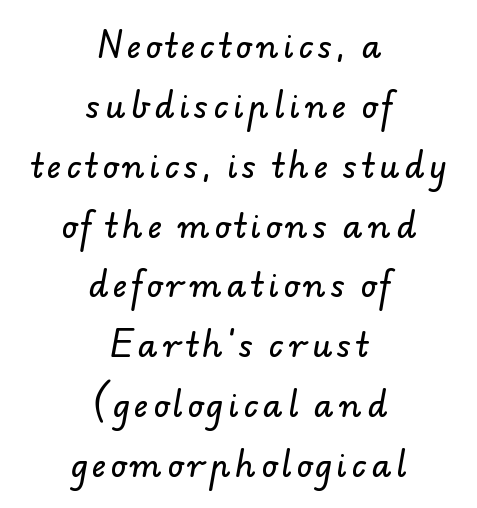
{"serif": "no", "width": "normal", "stroke_contrast": "low", "x_height": "small", "monospaced": "no", "underline": "no", "align": "center", "line_spacing_ratio": 1.87, "glyph_px": 32}
